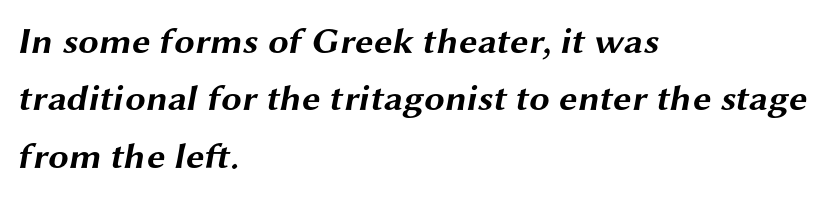
What weight is shown? A full bold with thick strokes. Any mark beneath the type? The region is blank. The passage shown is typeset with a sans-serif family. Nobody touched the tracking dial on this one. The passage is arranged the way most books set body copy — flush left.
